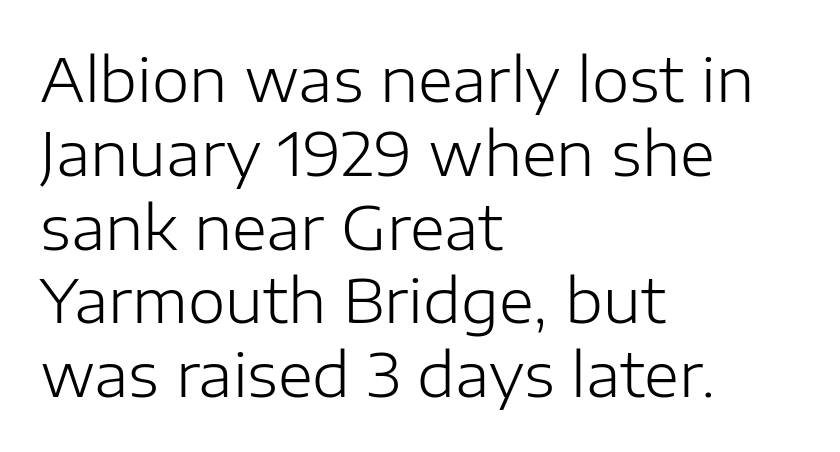
A typesetter would call this proportional, since set widths differ per character. Descenders hang freely into open space. Glyph-to-glyph distance matches everyday printed text. To sum up the face: it is a sans, with no serifs. Ascenders rise straight up at ninety degrees. Alignment: flush left.
